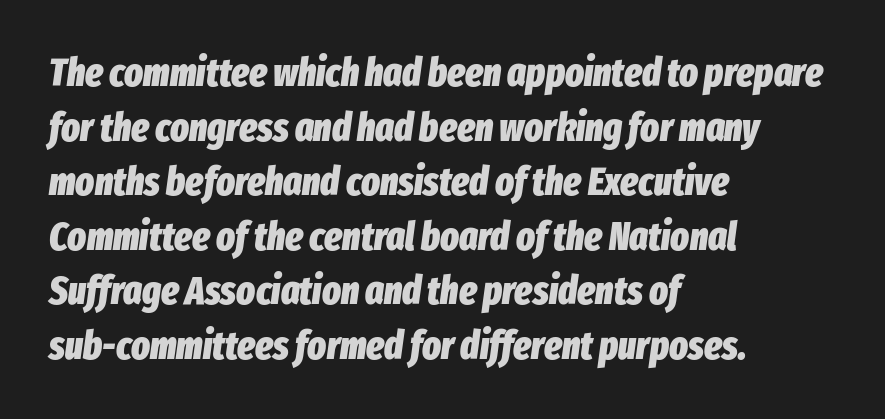
The image shows 39 px heavy, condensed type, italic (leaning right); set left-aligned, normal line spacing (1.4x), normal letter spacing, not underlined; low stroke contrast and a medium x-height.
